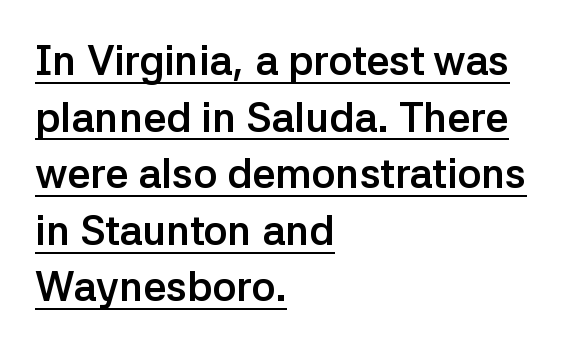
If you drew a line through each stem, it would be perfectly vertical. The typesetter chose a ragged-right arrangement here. The typesetting leans heavy: a genuine bold. Notice how a bar underscores the lettering throughout.
